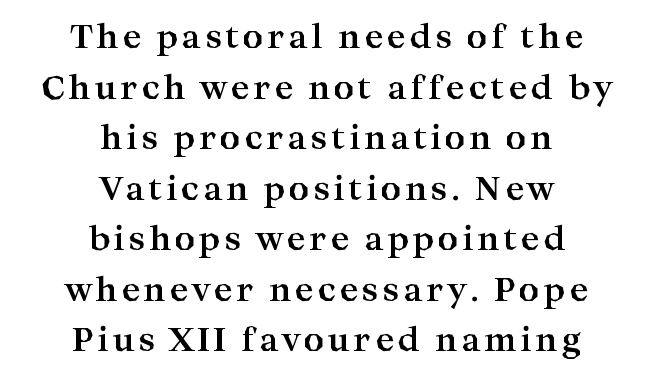
The image shows 32 px bold, wide serif type, upright; set centered, normal line spacing (1.58x), not underlined; high stroke contrast and a medium x-height.
